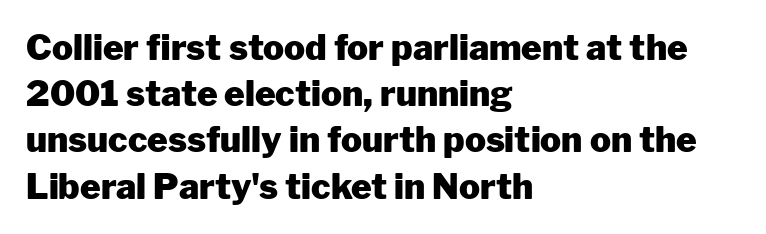
Bare-footed words on every line. Plenty of ink on the page — the face is bold. Does the type have serifs? No, each stem ends abruptly. Ascenders rise straight up at ninety degrees.
